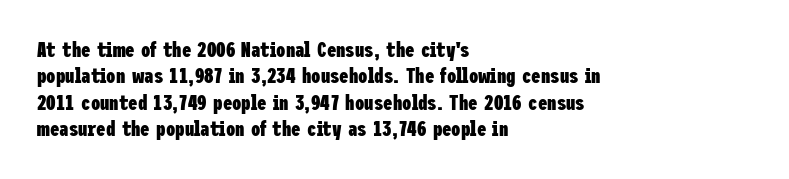
What weight is shown? A full bold with thick strokes. The lettering holds an erect, upright posture throughout. Plain, unruled lines of type. The rendering keeps characters at their native spacing. Leading: standard.
